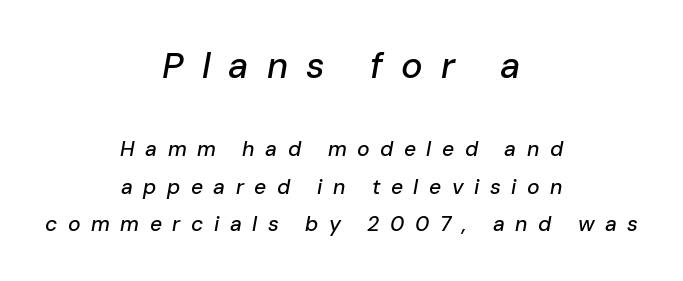
{"italic": "yes", "lean": "right", "slant_degrees": 10, "width": "normal", "stroke_contrast": "low", "x_height": "medium", "monospaced": "no", "underline": "no", "align": "center", "line_spacing_ratio": 1.79, "letter_spacing": "wide", "letter_spacing_em": 0.5, "larger_block": "first", "size_ratio": 1.71, "glyph_px": 36}
